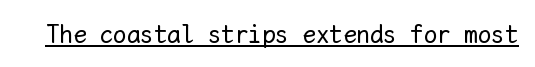
{"italic": "no", "bold": "no", "underline": "yes", "letter_spacing": "normal", "letter_spacing_em": 0.0, "glyph_px": 27}
